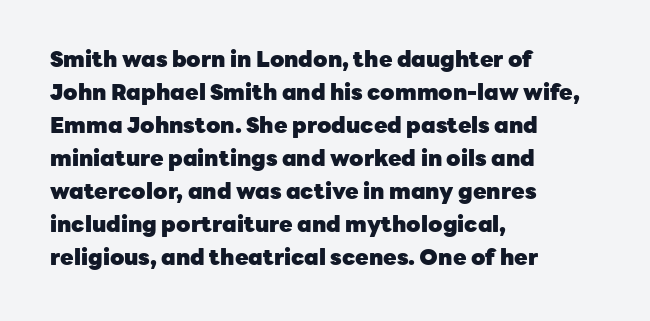
{"italic": "no", "bold": "yes", "underline": "no", "align": "left", "line_spacing": "normal", "line_spacing_ratio": 1.5, "letter_spacing": "normal", "letter_spacing_em": 0.0, "glyph_px": 22}
